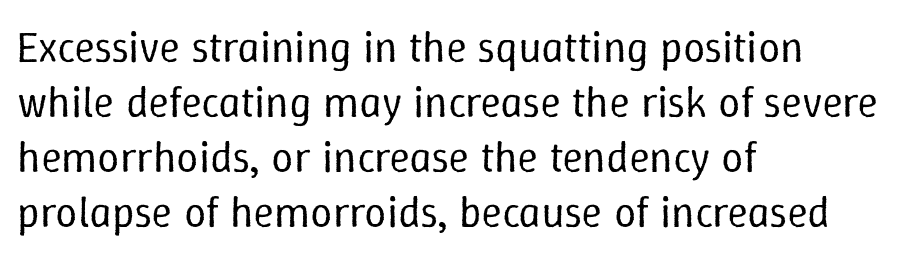
Letter spacing: default. Every row of glyphs begins at an identical x-position on the left. Interline gaps are of average width in this sample. Is this a fixed-width face? No — the glyphs have proportional, varying widths. Decoration check: the copy has no underline. The characters are drawn with everyday or finer stroke widths.
